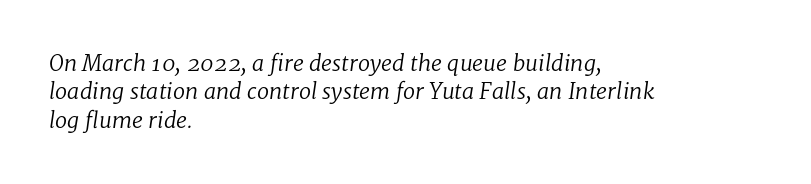
{"italic": "yes", "lean": "right", "slant_degrees": 8, "bold": "no", "underline": "no", "align": "left", "line_spacing": "normal", "line_spacing_ratio": 1.29, "letter_spacing": "normal", "letter_spacing_em": 0.0, "glyph_px": 22}
